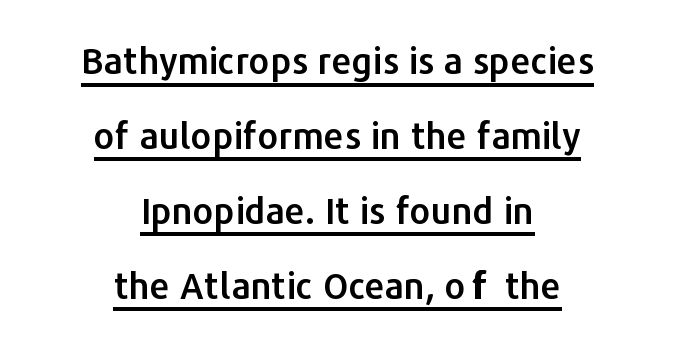
{"serif": "no", "italic": "no", "width": "normal", "stroke_contrast": "low", "x_height": "medium", "monospaced": "no", "underline": "yes", "align": "center", "line_spacing": "loose", "line_spacing_ratio": 2.08, "letter_spacing": "normal", "letter_spacing_em": 0.0, "glyph_px": 36}
